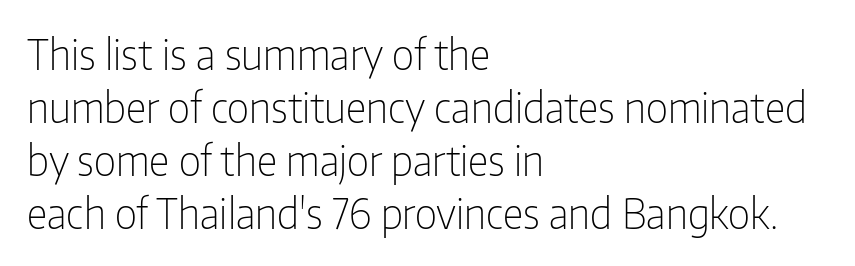
The image shows 41 px light, condensed sans-serif type, upright; set left-aligned, normal line spacing (1.29x), normal letter spacing, not underlined; low stroke contrast and a medium x-height.
